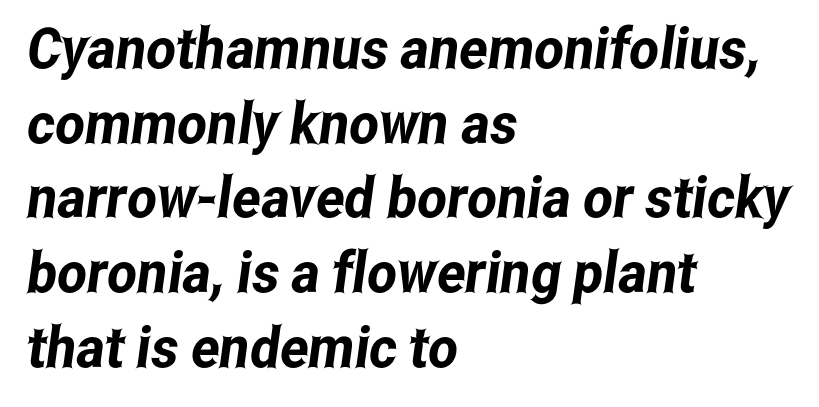
Q: Is the typeface a serif or a sans-serif typeface? A: Sans-serif.
Q: Is the text underlined? A: No.
Q: How is the paragraph aligned? A: Left-aligned.
Q: Is the spacing between letters normal or unusually wide? A: Normal.
Q: Is the spacing between lines tight, normal or loose? A: Normal.
Q: Width (condensed, normal, or wide)? A: Condensed.
Q: Stroke contrast? A: Low.
Q: x-height? A: Medium.
Q: Monospaced? A: No.
